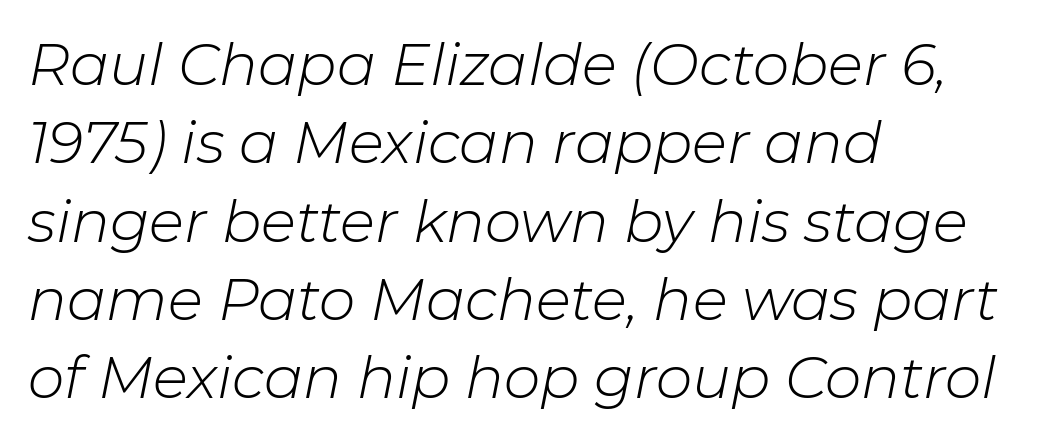
The image shows 58 px light type, italic (leaning right); set left-aligned, normal line spacing (1.35x), normal letter spacing, not underlined; low stroke contrast and a medium x-height.
